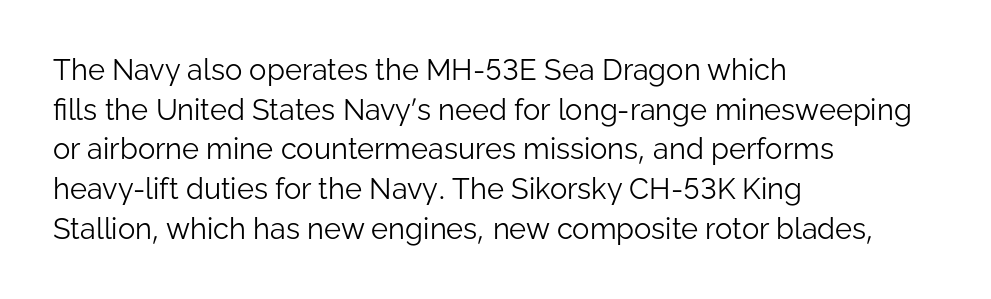
{"serif": "no", "italic": "no", "bold": "no", "weight": "light", "width": "normal", "stroke_contrast": "low", "x_height": "medium", "monospaced": "no", "underline": "no", "align": "left", "line_spacing": "normal", "line_spacing_ratio": 1.37, "letter_spacing": "normal", "letter_spacing_em": 0.0, "glyph_px": 29}
